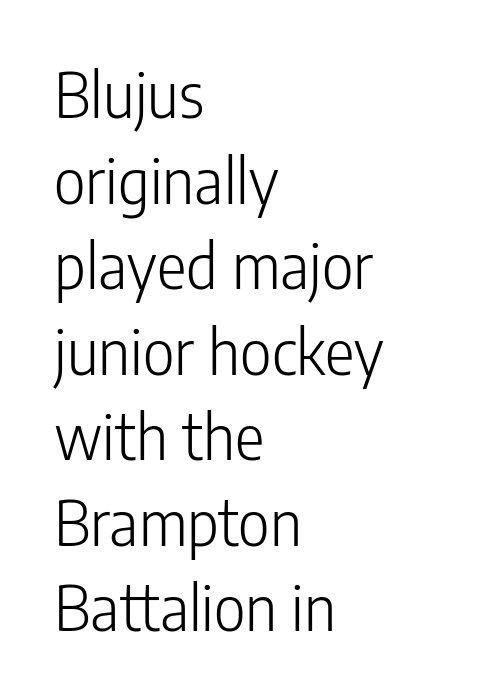
Q: Is the text bold? A: No.
Q: Is the text italic (slanted)? A: No, it is upright.
Q: Is the typeface a serif or a sans-serif typeface? A: Sans-serif.
Q: Is the text underlined? A: No.
Q: How is the paragraph aligned? A: Left-aligned.
Q: Is the spacing between letters normal or unusually wide? A: Normal.
Q: Is the spacing between lines tight, normal or loose? A: Normal.
Q: Width (condensed, normal, or wide)? A: Condensed.
Q: Stroke contrast? A: Low.
Q: x-height? A: Medium.
Q: Monospaced? A: No.
